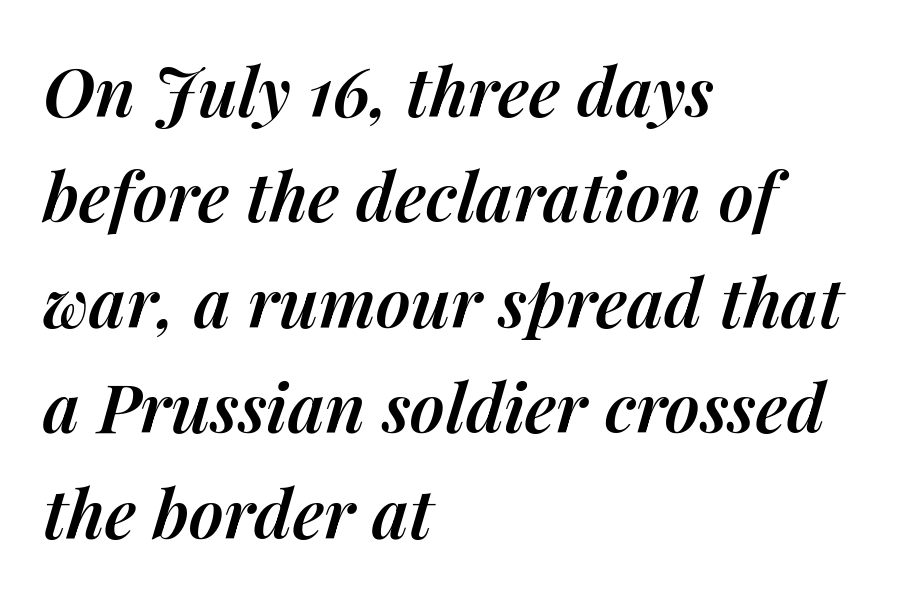
The image shows 68 px semibold type, italic (leaning right); set left-aligned, normal line spacing (1.55x), normal letter spacing, not underlined; medium stroke contrast and a medium x-height.
